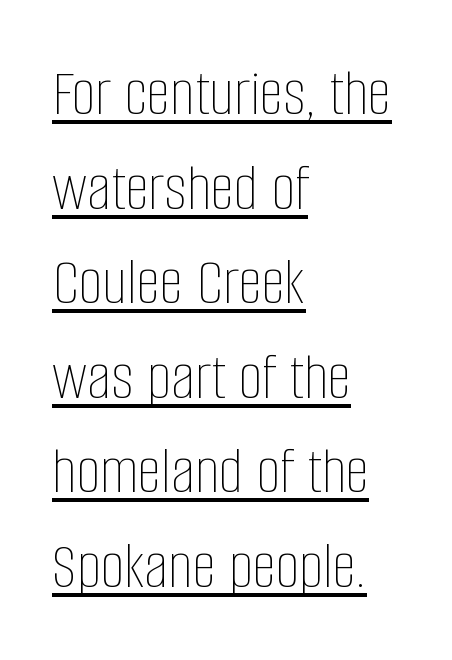
Q: Is the text bold? A: No.
Q: Is the text italic (slanted)? A: No, it is upright.
Q: Is the text underlined? A: Yes.
Q: How is the paragraph aligned? A: Left-aligned.
Q: Is the spacing between letters normal or unusually wide? A: Normal.
Q: Is the spacing between lines tight, normal or loose? A: Normal.
Q: Width (condensed, normal, or wide)? A: Condensed.
Q: Stroke contrast? A: Low.
Q: x-height? A: Large.
Q: Monospaced? A: No.
